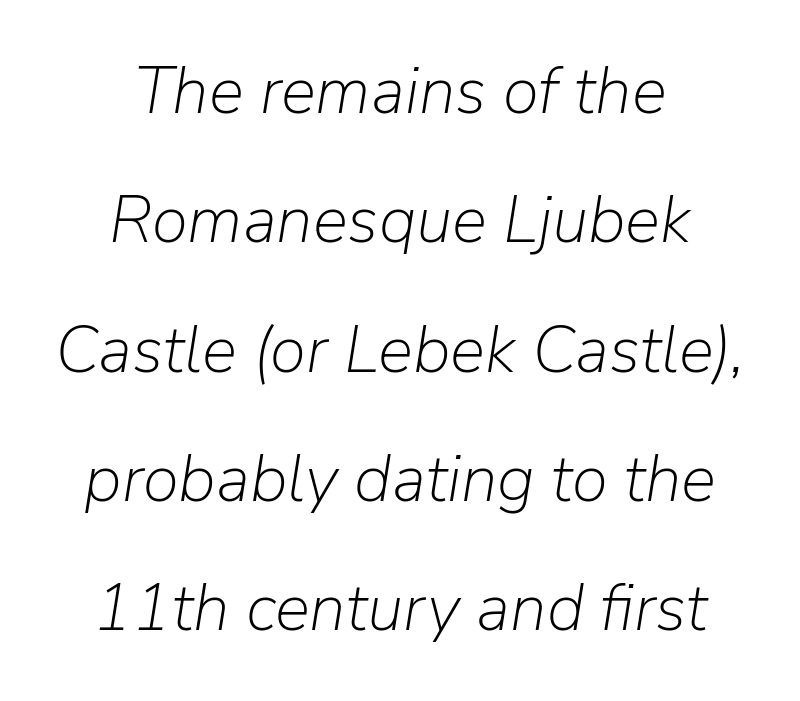
Q: Is the text bold? A: No.
Q: Is the text italic (slanted)? A: Yes, it leans right by about 9 degrees.
Q: Is the text underlined? A: No.
Q: How is the paragraph aligned? A: Centered.
Q: Is the spacing between letters normal or unusually wide? A: Normal.
Q: Is the spacing between lines tight, normal or loose? A: Loose.
Q: Width (condensed, normal, or wide)? A: Normal.
Q: Stroke contrast? A: Low.
Q: x-height? A: Medium.
Q: Monospaced? A: No.
